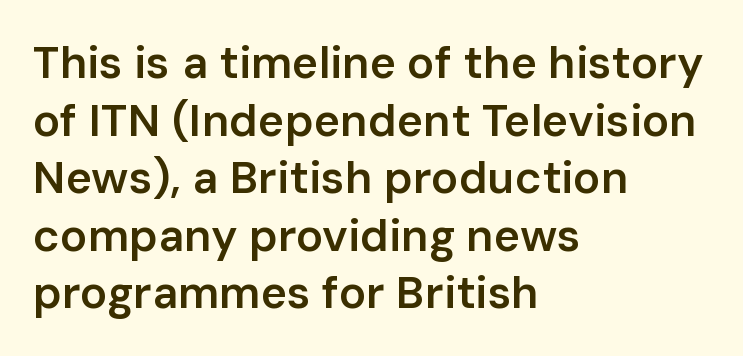
{"serif": "no", "italic": "no", "bold": "semi", "weight": "semibold", "width": "normal", "stroke_contrast": "low", "x_height": "medium", "monospaced": "no", "underline": "no", "align": "left", "line_spacing": "normal", "line_spacing_ratio": 1.28, "letter_spacing": "normal", "letter_spacing_em": 0.0, "glyph_px": 45}
